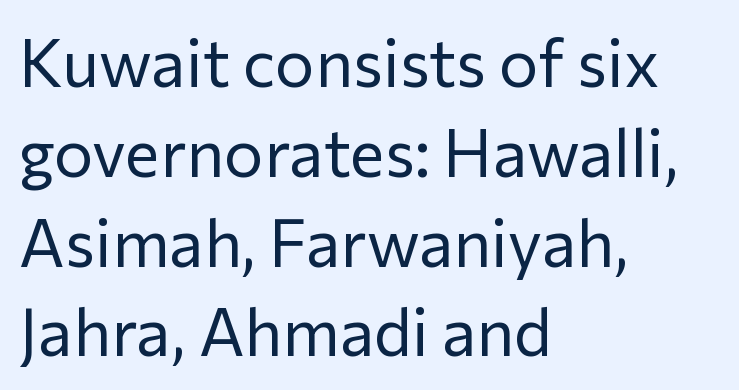
Q: Is the text bold? A: No.
Q: Is the text italic (slanted)? A: No, it is upright.
Q: Is the typeface a serif or a sans-serif typeface? A: Sans-serif.
Q: Is the text underlined? A: No.
Q: How is the paragraph aligned? A: Left-aligned.
Q: Is the spacing between letters normal or unusually wide? A: Normal.
Q: Is the spacing between lines tight, normal or loose? A: Normal.
Q: Width (condensed, normal, or wide)? A: Normal.
Q: Stroke contrast? A: Low.
Q: x-height? A: Medium.
Q: Monospaced? A: No.
